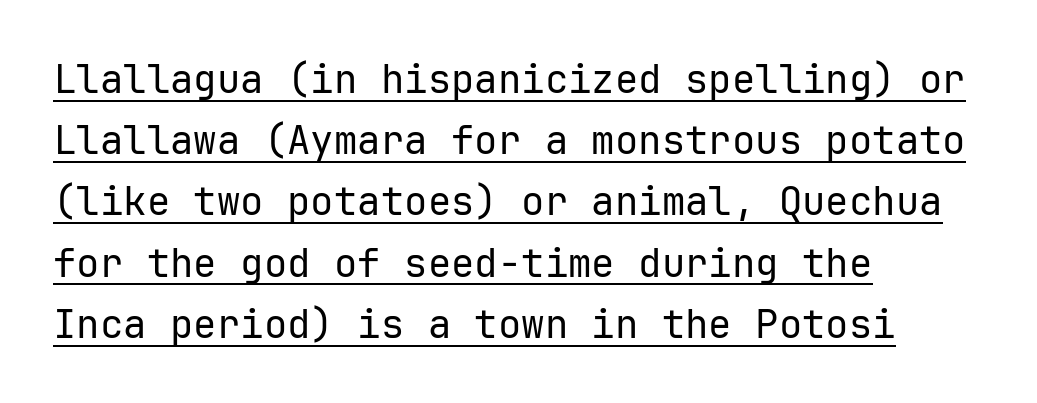
Q: Is the text bold? A: No.
Q: Is the text italic (slanted)? A: No, it is upright.
Q: Is the typeface a serif or a sans-serif typeface? A: Sans-serif.
Q: Is the text underlined? A: Yes.
Q: How is the paragraph aligned? A: Left-aligned.
Q: Is the spacing between letters normal or unusually wide? A: Normal.
Q: Is the spacing between lines tight, normal or loose? A: Normal.
Q: Width (condensed, normal, or wide)? A: Normal.
Q: Stroke contrast? A: Low.
Q: x-height? A: Medium.
Q: Monospaced? A: Yes.
